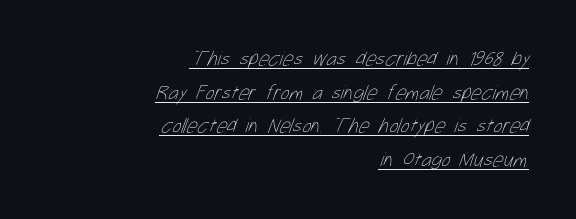
The image shows 21 px text type; set right-aligned, normal line spacing (1.6x), normal letter spacing, underlined.
